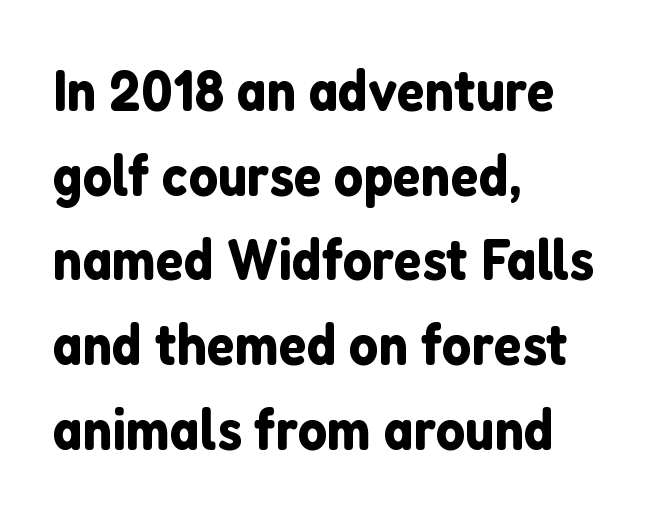
{"serif": "no", "italic": "no", "width": "normal", "stroke_contrast": "low", "x_height": "medium", "monospaced": "no", "underline": "no", "align": "left", "line_spacing": "normal", "line_spacing_ratio": 1.46, "letter_spacing": "normal", "letter_spacing_em": 0.0, "glyph_px": 58}
